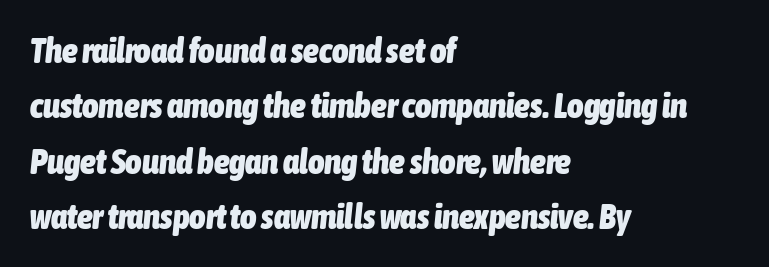
{"italic": "yes", "lean": "right", "slant_degrees": 6, "bold": "yes", "weight": "heavy", "width": "condensed", "stroke_contrast": "low", "x_height": "medium", "monospaced": "no", "underline": "no", "align": "left", "line_spacing": "normal", "line_spacing_ratio": 1.58, "letter_spacing": "normal", "letter_spacing_em": 0.0, "glyph_px": 35}
